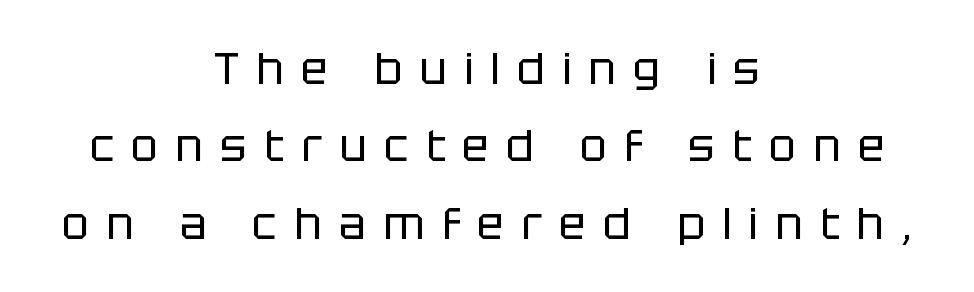
{"serif": "no", "italic": "no", "bold": "no", "weight": "regular", "width": "normal", "stroke_contrast": "low", "x_height": "large", "monospaced": "no", "underline": "no", "align": "center", "line_spacing_ratio": 1.72, "letter_spacing": "wide", "letter_spacing_em": 0.38, "glyph_px": 45}
